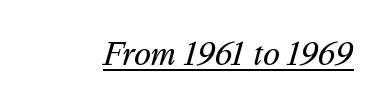
Q: Is the text bold? A: No.
Q: Is the typeface a serif or a sans-serif typeface? A: Sans-serif.
Q: Is the text underlined? A: Yes.
Q: Is the spacing between letters normal or unusually wide? A: Normal.
Q: Width (condensed, normal, or wide)? A: Normal.
Q: Stroke contrast? A: Medium.
Q: x-height? A: Medium.
Q: Monospaced? A: No.
